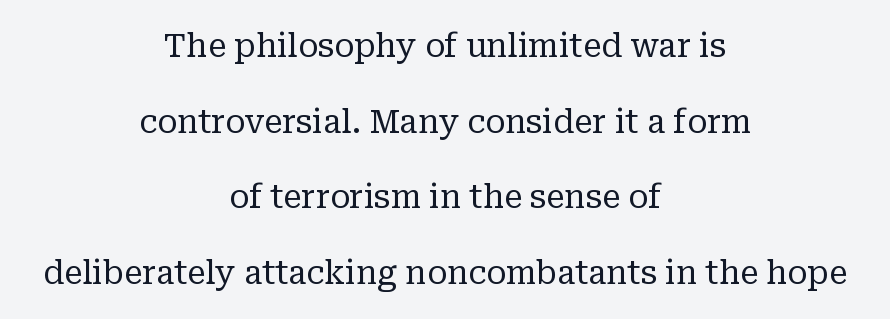
Interline gaps are noticeably wide in this sample. Spacing verdict: proportional, widths tailored to each character. The gaps between neighbouring characters are ordinary and unremarkable. The compositor balanced each line on the midline. This reads as an unemphasized weight, regular at the heaviest. The rendering shows small feet on the letterforms — a serif design.
